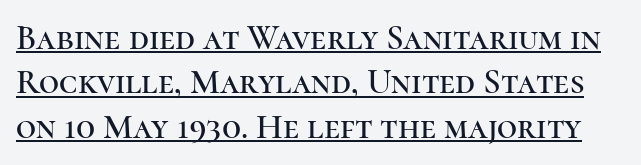
Q: Is the text italic (slanted)? A: No, it is upright.
Q: Is the typeface a serif or a sans-serif typeface? A: Serif.
Q: Is the text underlined? A: Yes.
Q: Is the spacing between letters normal or unusually wide? A: Normal.
Q: Is the spacing between lines tight, normal or loose? A: Normal.
Q: Width (condensed, normal, or wide)? A: Normal.
Q: Stroke contrast? A: High.
Q: x-height? A: Medium.
Q: Monospaced? A: No.
